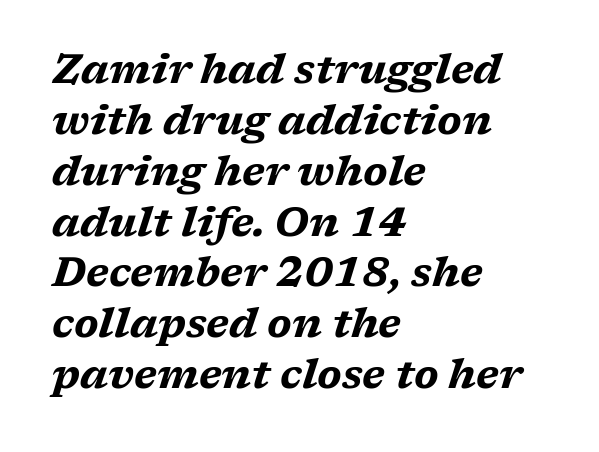
Varying glyph widths throughout — classic text-font behaviour. Unmarked baselines from the first word to the last. Students, this is bold: see how much ink each stroke carries. This rendering leaves character spacing at its baseline value. Notice how the passage keeps a crisp vertical edge on the left only. This is oblique type, the kind used for emphasis or titles.
